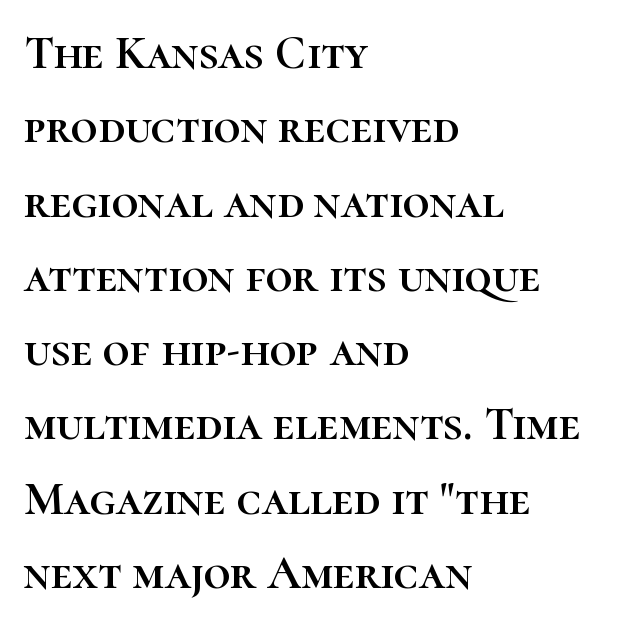
Descenders are the only things crossing below the line. Between one letter and the next there's only the usual sliver of space. The letters stand straight up with perfectly vertical stems. These lines are rendered in a variable-pitch font.
